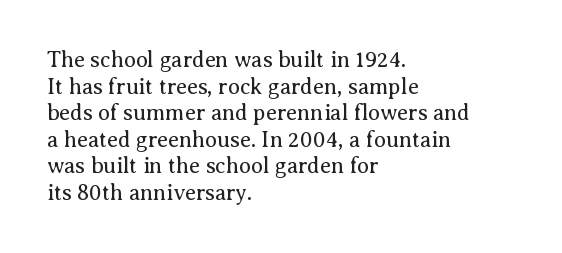
The image shows 22 px text type, upright; set left-aligned, line spacing 1.21x, normal letter spacing, not underlined.
